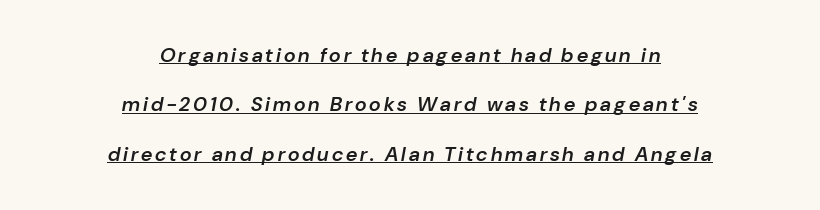
Q: Is the text bold? A: Semi-bold.
Q: Is the text italic (slanted)? A: Yes, it leans right by about 10 degrees.
Q: Is the text underlined? A: Yes.
Q: How is the paragraph aligned? A: Centered.
Q: Is the spacing between lines tight, normal or loose? A: Loose.
